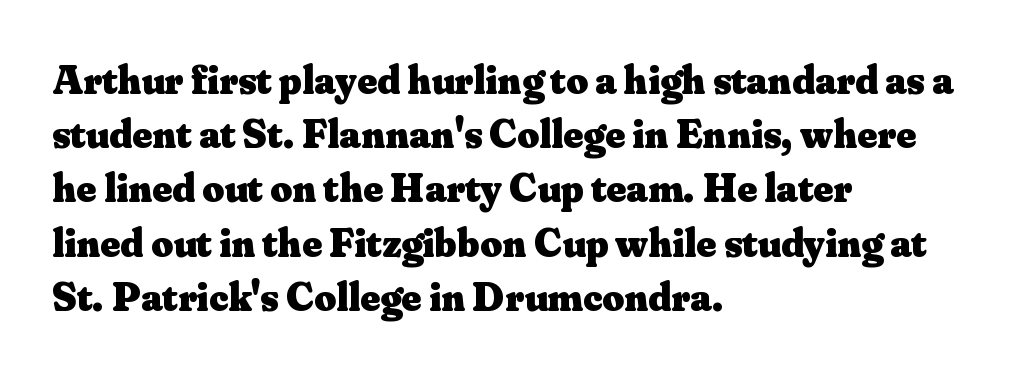
Q: Is the text bold? A: Yes.
Q: Is the text italic (slanted)? A: No, it is upright.
Q: Is the typeface a serif or a sans-serif typeface? A: Serif.
Q: Is the text underlined? A: No.
Q: How is the paragraph aligned? A: Left-aligned.
Q: Is the spacing between letters normal or unusually wide? A: Normal.
Q: Is the spacing between lines tight, normal or loose? A: Normal.
Q: Width (condensed, normal, or wide)? A: Normal.
Q: Stroke contrast? A: Medium.
Q: x-height? A: Small.
Q: Monospaced? A: No.
